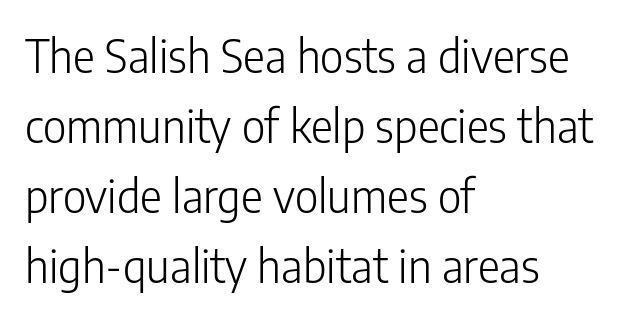
Q: Is the text bold? A: No.
Q: Is the text italic (slanted)? A: No, it is upright.
Q: Is the typeface a serif or a sans-serif typeface? A: Sans-serif.
Q: Is the text underlined? A: No.
Q: How is the paragraph aligned? A: Left-aligned.
Q: Is the spacing between letters normal or unusually wide? A: Normal.
Q: Is the spacing between lines tight, normal or loose? A: Normal.
Q: Width (condensed, normal, or wide)? A: Condensed.
Q: Stroke contrast? A: Low.
Q: x-height? A: Medium.
Q: Monospaced? A: No.
